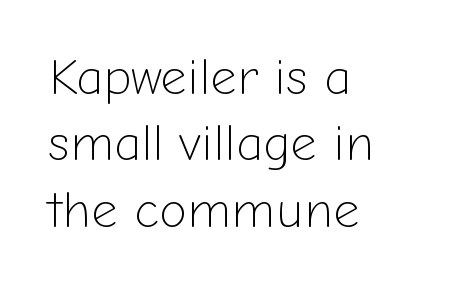
The image shows 51 px light sans-serif type, upright; set left-aligned, normal line spacing (1.3x), normal letter spacing, not underlined; low stroke contrast and a medium x-height.
